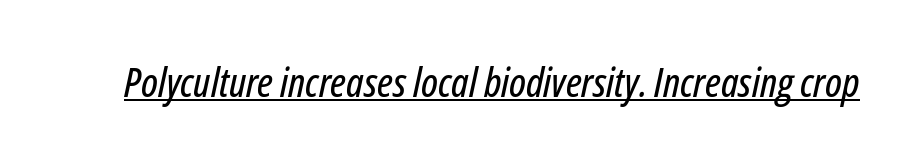
Q: Is the text italic (slanted)? A: Yes, it leans right by about 12 degrees.
Q: Is the text underlined? A: Yes.
Q: Is the spacing between letters normal or unusually wide? A: Normal.
Q: Width (condensed, normal, or wide)? A: Condensed.
Q: Stroke contrast? A: Low.
Q: x-height? A: Medium.
Q: Monospaced? A: No.
